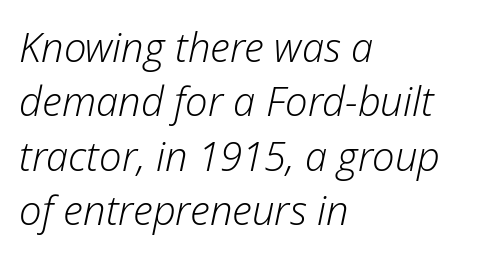
{"italic": "yes", "lean": "right", "slant_degrees": 12, "bold": "no", "weight": "light", "width": "normal", "stroke_contrast": "low", "x_height": "medium", "monospaced": "no", "underline": "no", "align": "left", "line_spacing": "normal", "line_spacing_ratio": 1.36, "letter_spacing": "normal", "letter_spacing_em": 0.0, "glyph_px": 40}
